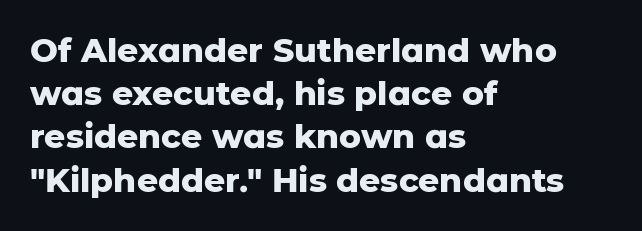
The image shows 33 px heavy sans-serif type, upright; set left-aligned, normal line spacing (1.31x), normal letter spacing, not underlined; low stroke contrast and a medium x-height.
